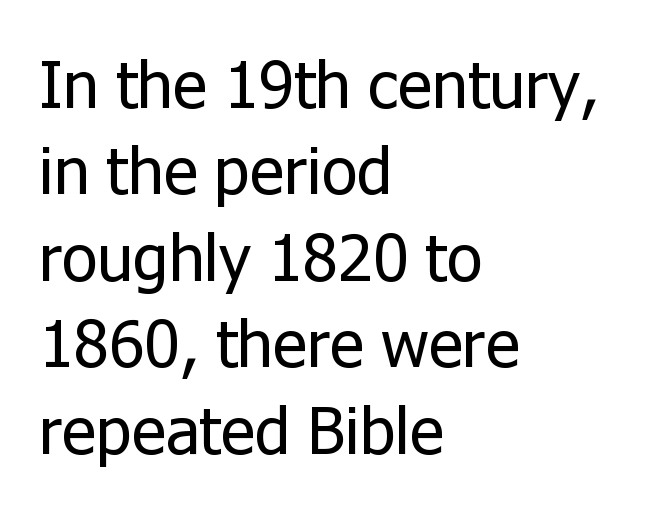
Rule under the text: the space is simply empty. Are there feet on the stems? There aren't — it's a sans. Caption: multi-line text, flush left, ragged right. Does extra space separate the letters? No, they use regular spacing. The designer left line spacing at the default.
